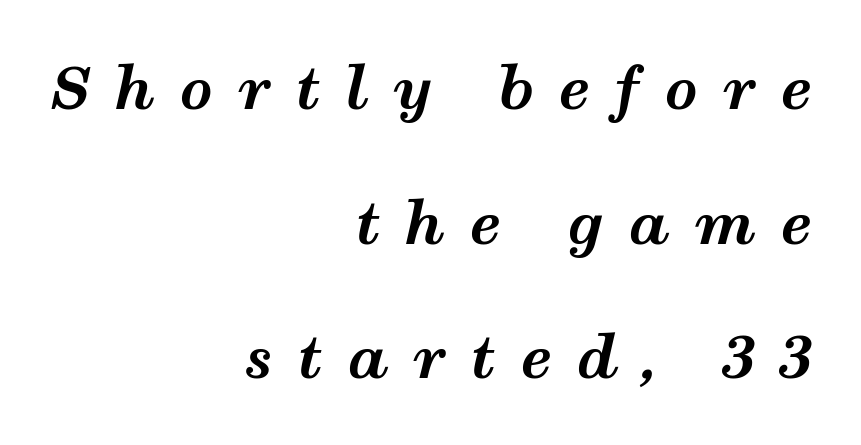
Someone cranked the tracking dial way up on this one. Italic? Definitely — the glyphs are oblique. The text block is weighted toward the right margin, trailing off unevenly leftward. Each new line begins a long way beneath the previous one. Character widths vary here, with narrow letters taking less room than wide ones. Just letters on the line, the space beneath them empty.
